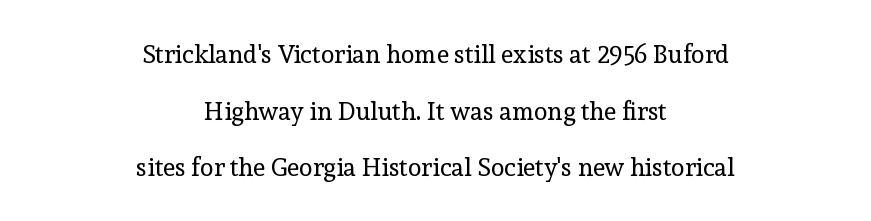
The passage shown is not underscored anywhere. Quick note: not italic, upright. Default kerning and tracking; the words read as compact shapes. One-word summary of the alignment: center. Loosely led — the rows are spread out. Is the stroke heavy? The answer is a plain regular-or-lighter.
